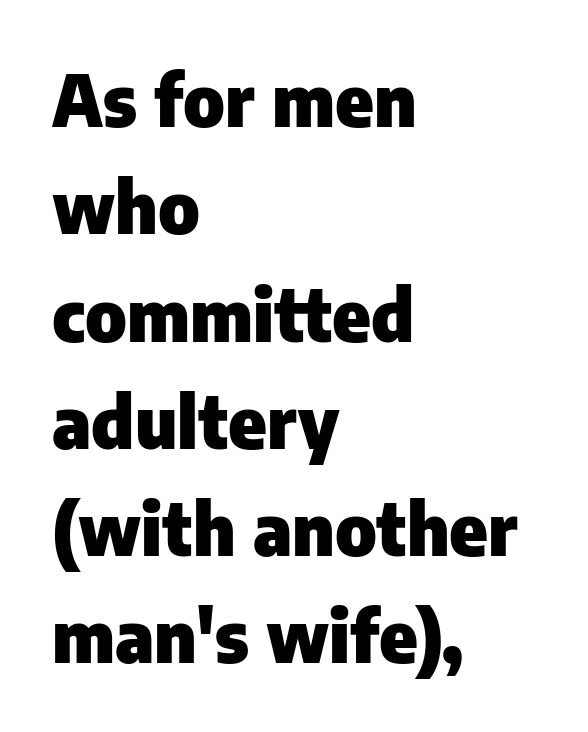
Notice how descenders clear the ascenders below comfortably — that's standard leading. This sample uses a sans-serif face. The space beneath each line is pristine and unruled. Honestly, the letter spacing is just normal — you wouldn't notice it. A typesetter would call this proportional, since set widths differ per character.
